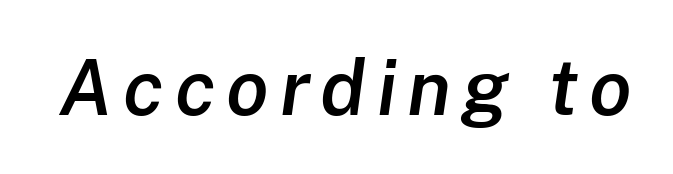
The image shows 77 px semibold type, italic (leaning right); set not underlined; low stroke contrast and a medium x-height.
